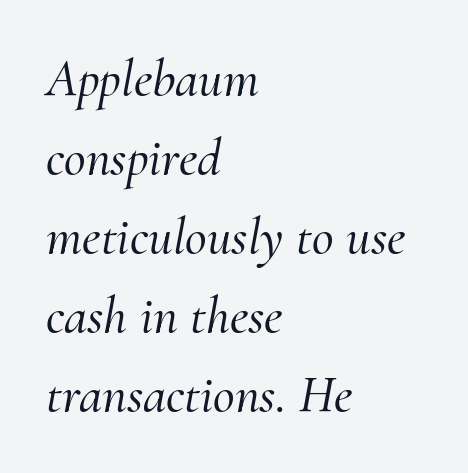
When letters slant like this, we call the style italic. Bare-footed words on every line. Looks like regular typesetting: each glyph gets only the width it needs. The rendering anchors every line to the left-hand side.
